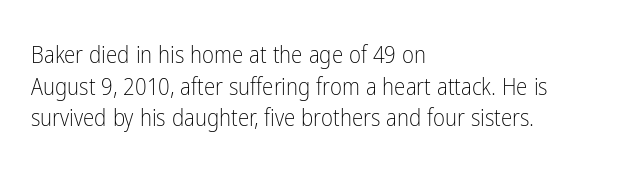
The image shows 23 px text type, upright; set left-aligned, normal line spacing (1.38x), normal letter spacing, not underlined.
